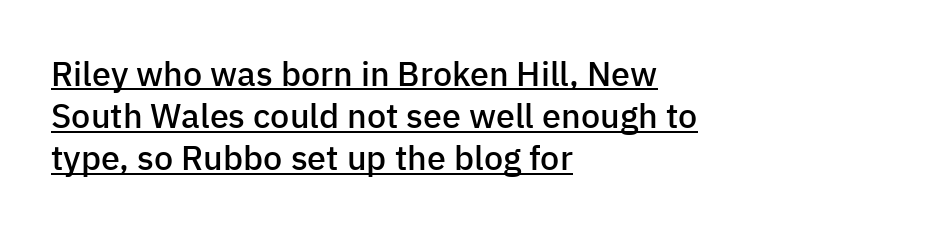
{"serif": "no", "italic": "no", "bold": "semi", "weight": "semibold", "width": "normal", "stroke_contrast": "low", "x_height": "medium", "monospaced": "no", "underline": "yes", "align": "left", "line_spacing_ratio": 1.24, "letter_spacing": "normal", "letter_spacing_em": 0.0, "glyph_px": 34}
